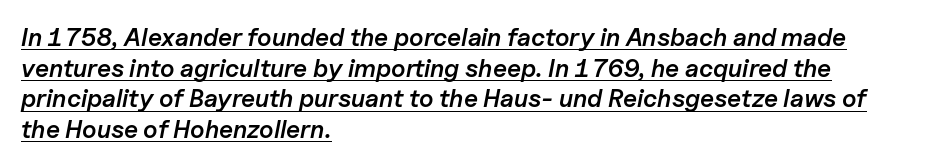
The image shows 25 px text type, italic (leaning right); set left-aligned, line spacing 1.23x, normal letter spacing, underlined.
